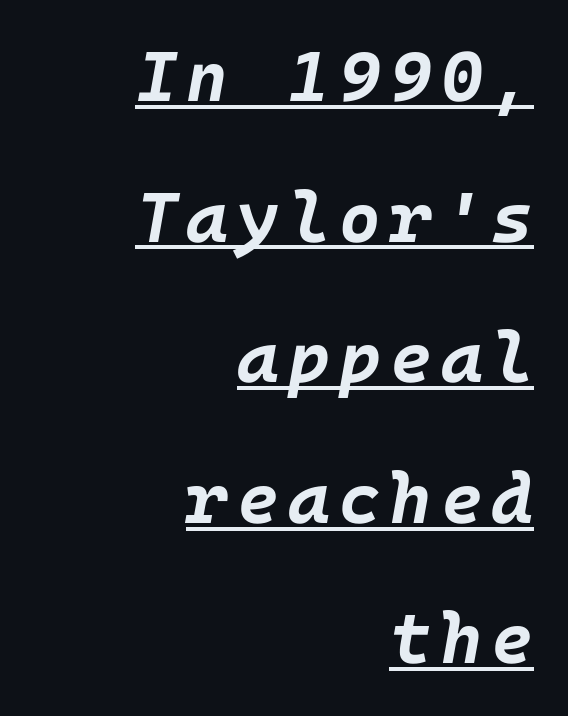
The image shows 71 px bold type, italic (leaning right); set right-aligned, loose line spacing (1.98x), underlined; low stroke contrast and a large x-height.
